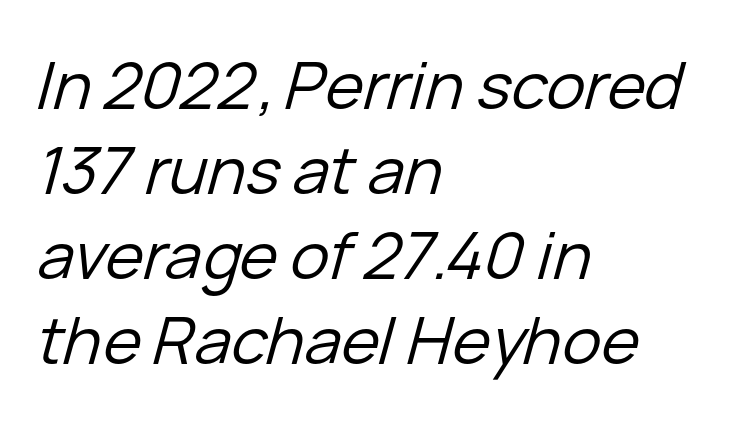
The image shows 65 px regular-weight type, italic (leaning right); set left-aligned, normal line spacing (1.31x), normal letter spacing, not underlined; low stroke contrast and a medium x-height.
